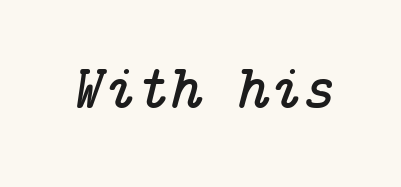
The image shows 63 px serif type, italic (leaning right); set normal letter spacing, not underlined; low stroke contrast and a medium x-height.
